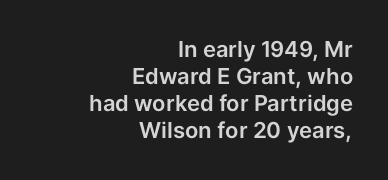
No extra tracking has been applied to these lines. The typography opts for an upright posture over an oblique one. Horizontal alignment here is rightward, an uncommon choice for prose. Unmarked baselines from the first word to the last.
